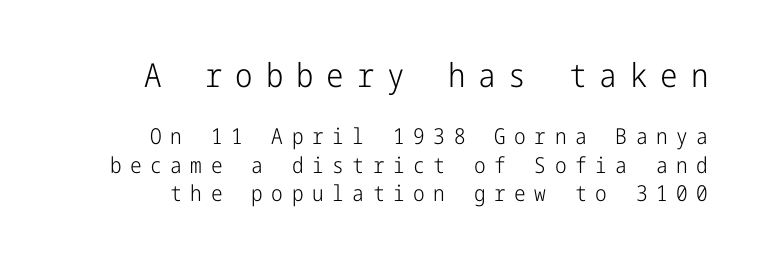
The image shows 33 px light, condensed sans-serif type, upright; set right-aligned, normal line spacing (1.3x), unusually wide letter spacing (+0.39 em), not underlined; the first (top) block is 1.5x larger; low stroke contrast and a medium x-height.
